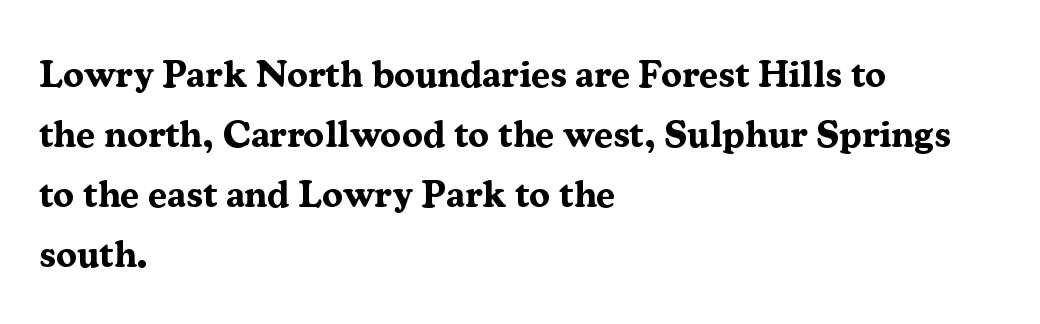
The image shows 38 px bold serif type, upright; set left-aligned, normal line spacing (1.58x), normal letter spacing, not underlined; medium stroke contrast and a medium x-height.
